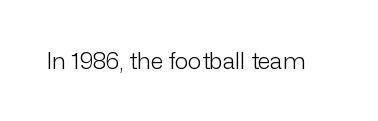
Q: Is the text bold? A: No.
Q: Is the text italic (slanted)? A: No, it is upright.
Q: Is the text underlined? A: No.
Q: Is the spacing between letters normal or unusually wide? A: Normal.
